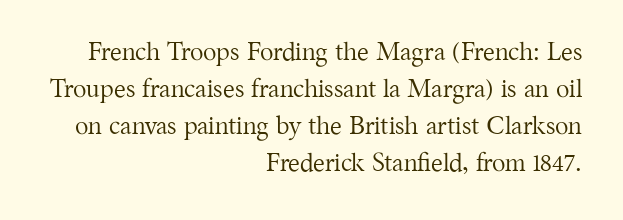
The image shows 25 px text type, upright; set right-aligned, normal line spacing (1.48x), normal letter spacing, not underlined.
